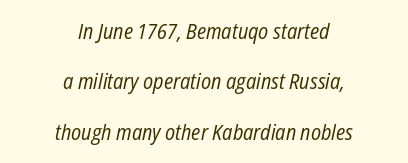
Nobody drew a line under any word here. Rendered with sloped, italic letterforms. No extra tracking has been applied to these lines. Counters stay open thanks to moderate or lighter strokes. A typesetter would call this leading open, well beyond the default.
